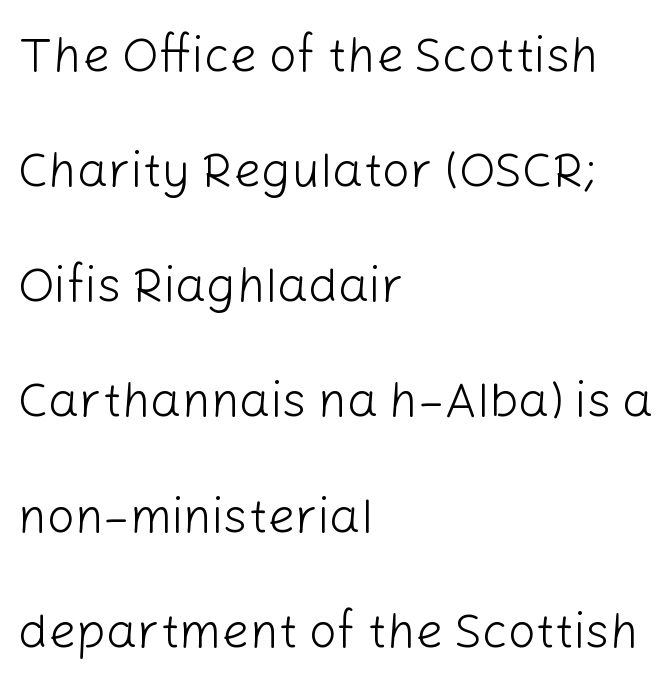
Q: Is the text bold? A: No.
Q: Is the text italic (slanted)? A: No, it is upright.
Q: Is the typeface a serif or a sans-serif typeface? A: Sans-serif.
Q: Is the text underlined? A: No.
Q: How is the paragraph aligned? A: Left-aligned.
Q: Is the spacing between letters normal or unusually wide? A: Normal.
Q: Is the spacing between lines tight, normal or loose? A: Loose.
Q: Width (condensed, normal, or wide)? A: Normal.
Q: Stroke contrast? A: Low.
Q: x-height? A: Medium.
Q: Monospaced? A: No.
